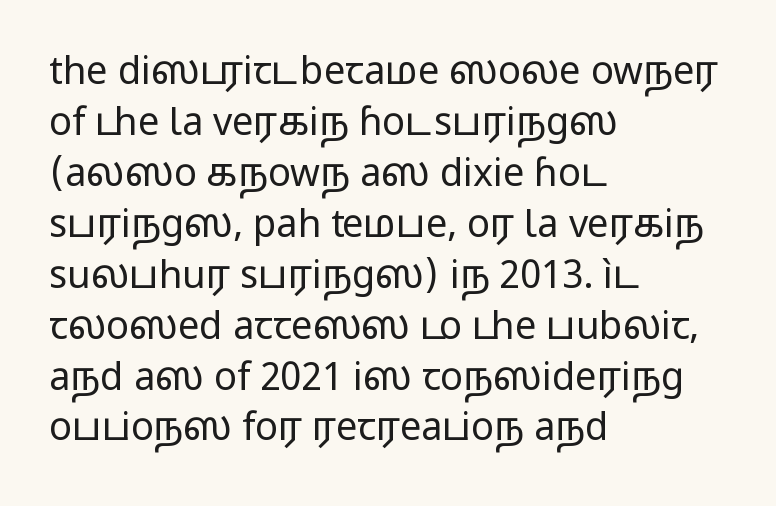
Q: Is the text bold? A: No.
Q: Is the text italic (slanted)? A: No, it is upright.
Q: Is the typeface a serif or a sans-serif typeface? A: Sans-serif.
Q: Is the text underlined? A: No.
Q: How is the paragraph aligned? A: Left-aligned.
Q: Is the spacing between letters normal or unusually wide? A: Normal.
Q: Is the spacing between lines tight, normal or loose? A: Normal.
Q: Width (condensed, normal, or wide)? A: Wide.
Q: Stroke contrast? A: Low.
Q: x-height? A: Medium.
Q: Monospaced? A: No.
